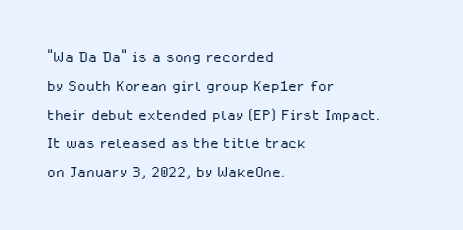
Vertical strokes here are truly vertical. The typesetting does not lean heavy: it is not bold. These lines keep a tight, regular rhythm from letter to letter. Anything drawn beneath the words? Only blank space. The designer left line spacing at the default. Caption: multi-line text, flush left, ragged right.
